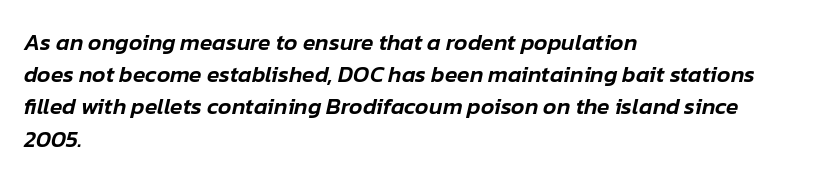
{"italic": "yes", "lean": "right", "slant_degrees": 12, "underline": "no", "align": "left", "line_spacing": "normal", "line_spacing_ratio": 1.4, "letter_spacing": "normal", "letter_spacing_em": 0.0, "glyph_px": 23}
